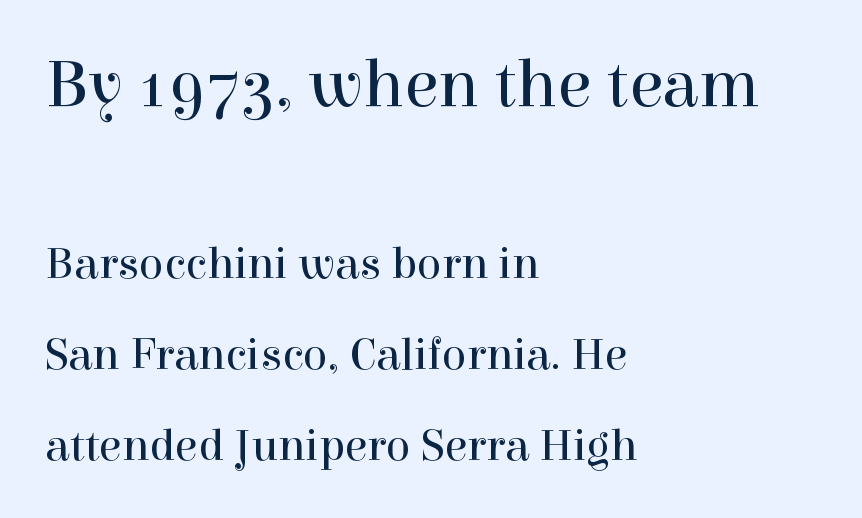
The image shows 69 px regular-weight serif type, upright; set left-aligned, loose line spacing (1.98x), normal letter spacing, not underlined; the first (top) block is 1.5x larger; a medium x-height.
